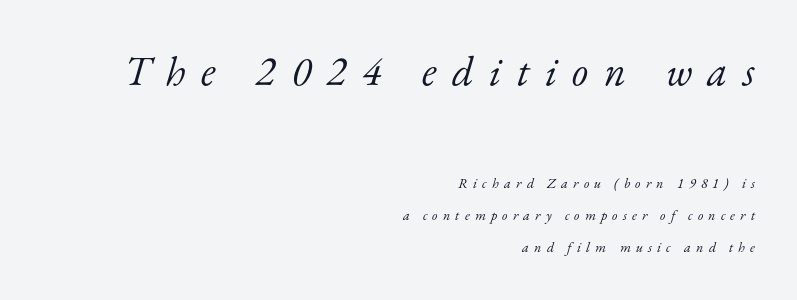
The passage shown is typed in a proportional face where columns would drift. Weight class: somewhere from thin through regular. The rag falls on the left side of this text block. Does the type have serifs? Yes, each stem ends in a small foot. Each row of text sits above clean, open space. Characters are canted at an angle relative to the baseline's perpendicular.
